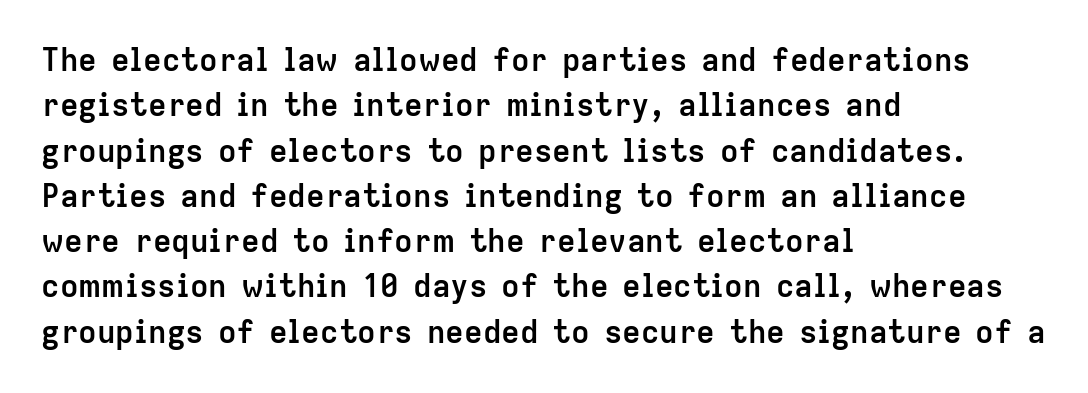
The image shows 31 px semibold sans-serif type, upright; set left-aligned, normal line spacing (1.46x), normal letter spacing, not underlined; low stroke contrast and a medium x-height.
